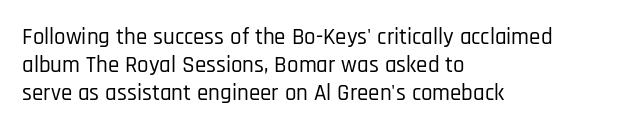
{"italic": "no", "underline": "no", "align": "left", "line_spacing_ratio": 1.21, "letter_spacing": "normal", "letter_spacing_em": 0.0, "glyph_px": 23}
